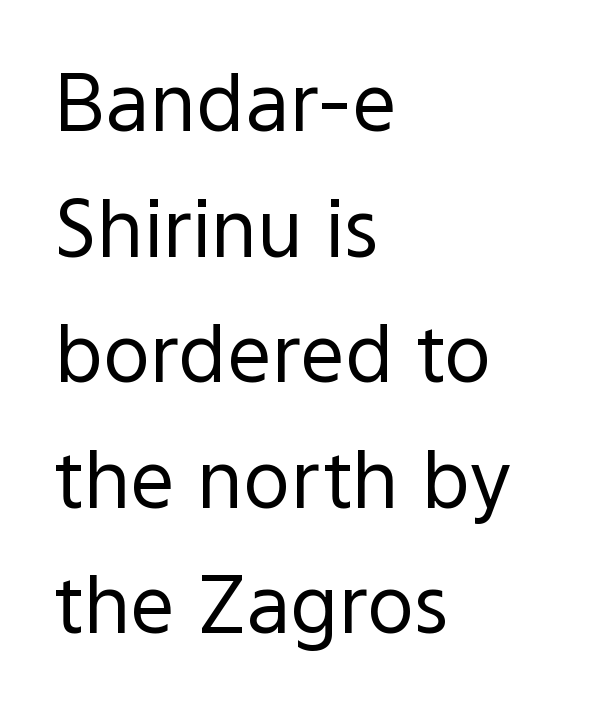
{"serif": "no", "italic": "no", "bold": "no", "weight": "regular", "width": "normal", "x_height": "medium", "monospaced": "no", "underline": "no", "align": "left", "line_spacing": "normal", "line_spacing_ratio": 1.59, "letter_spacing": "normal", "letter_spacing_em": 0.0, "glyph_px": 79}
